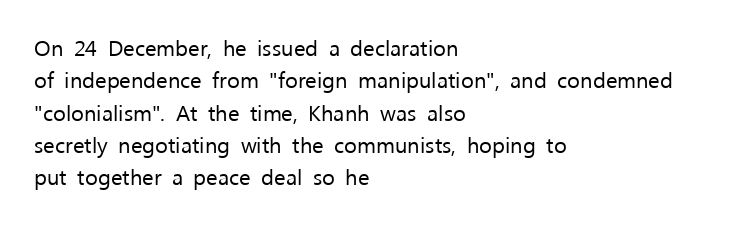
Does extra space separate the letters? No, they use regular spacing. Compared with a typical body face, this is equally light or lighter still. Casual observation: everything's shoved over to the left. This sample keeps an unexceptional amount of space between lines.
